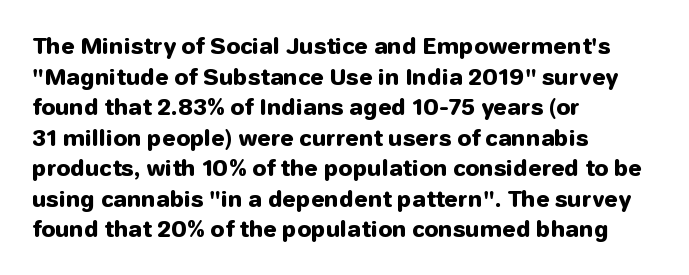
{"italic": "no", "bold": "yes", "underline": "no", "align": "left", "line_spacing": "normal", "line_spacing_ratio": 1.39, "letter_spacing": "normal", "letter_spacing_em": 0.0, "glyph_px": 22}
